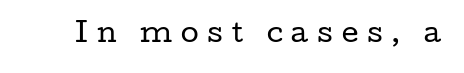
The image shows 26 px text type, upright; set unusually wide letter spacing (+0.34 em), not underlined.
